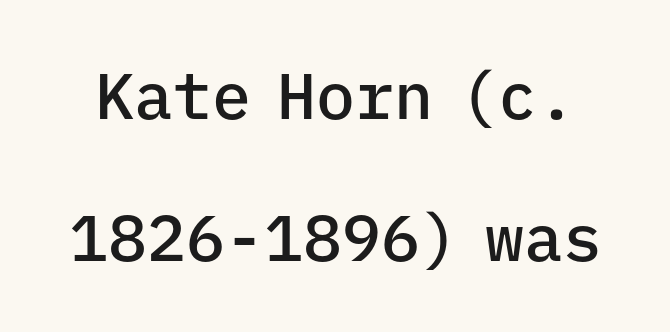
Each letter, wide or thin by design, is forced into the same width here. A roman cut, with each character standing at attention. Each word holds together tightly as a unit, with standard inter-letter gaps. Stems and bowls a touch heavier than normal — semibold. A great deal of white space separates one row of letters from the next.
